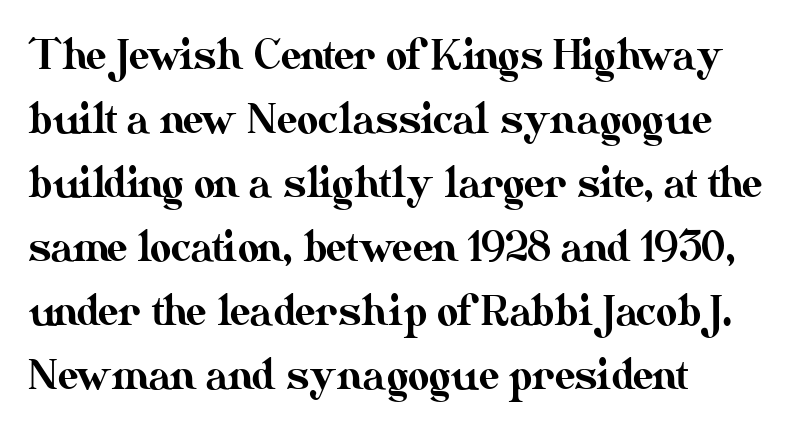
The image shows 41 px text type, upright; set left-aligned, normal line spacing (1.56x), normal letter spacing, not underlined; medium stroke contrast and a small x-height.
